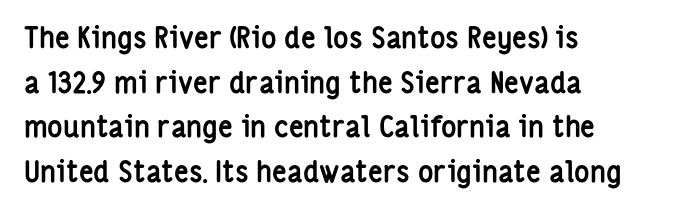
Q: Is the text bold? A: Yes.
Q: Is the text italic (slanted)? A: No, it is upright.
Q: Is the typeface a serif or a sans-serif typeface? A: Sans-serif.
Q: Is the text underlined? A: No.
Q: How is the paragraph aligned? A: Left-aligned.
Q: Is the spacing between letters normal or unusually wide? A: Normal.
Q: Is the spacing between lines tight, normal or loose? A: Normal.
Q: Width (condensed, normal, or wide)? A: Condensed.
Q: Stroke contrast? A: Low.
Q: x-height? A: Medium.
Q: Monospaced? A: No.
